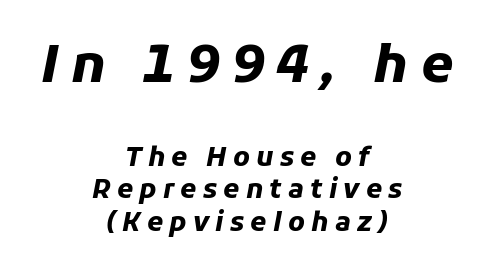
Note the varied advance widths — an 'i' is clearly narrower than an 'm'. Caption: expanded tracking, letters set apart. Compared with typical paragraphs, the rows here are spaced about the same. The glyphs look as if they've been sheared to an angle.
